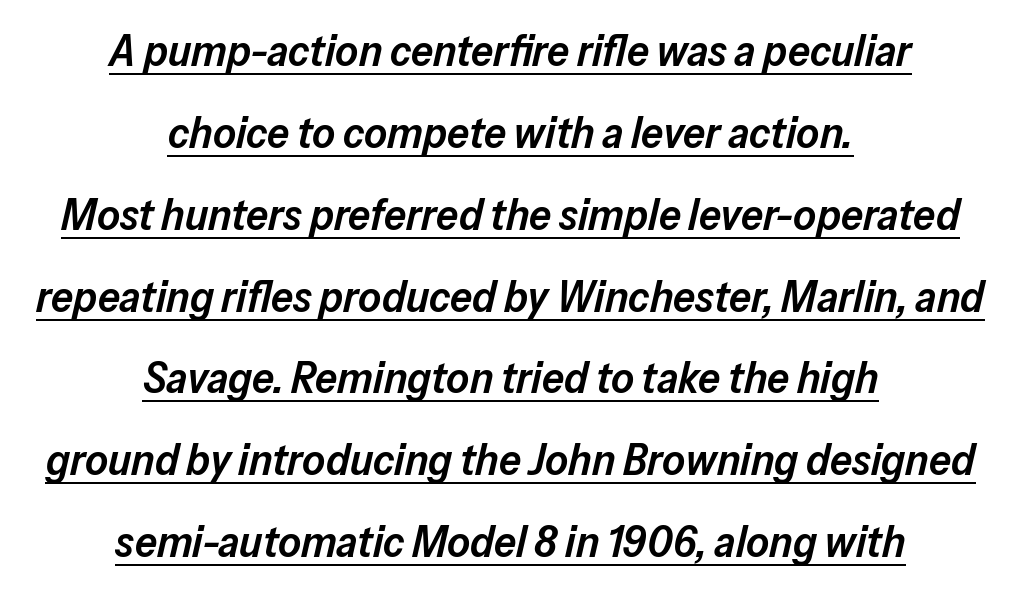
{"italic": "yes", "lean": "right", "slant_degrees": 13, "bold": "semi", "weight": "semibold", "width": "normal", "stroke_contrast": "low", "x_height": "medium", "monospaced": "no", "underline": "yes", "align": "center", "line_spacing_ratio": 1.86, "letter_spacing": "normal", "letter_spacing_em": 0.0, "glyph_px": 44}
